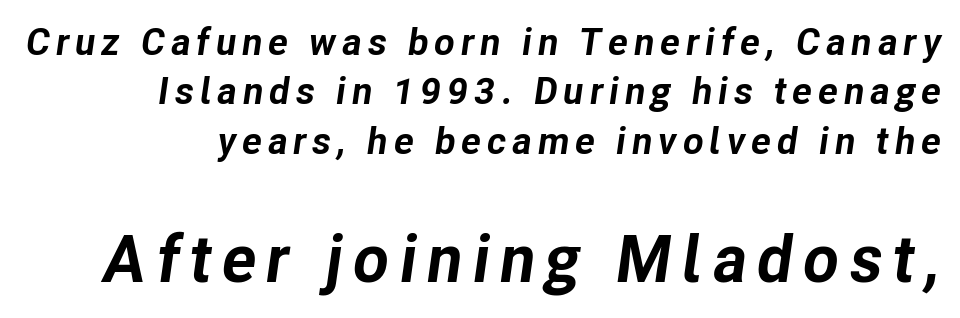
The vertical gap from one line to the next is medium. Spacing verdict: proportional, widths tailored to each character. Honestly, there is no underline to notice here at all. A typesetter would mark this as italic. One-word summary of the alignment: right.
